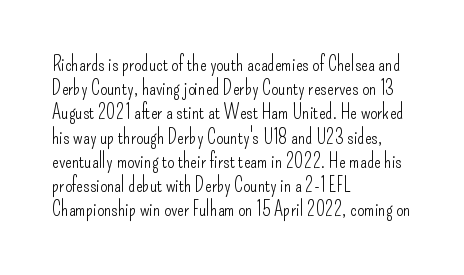
Tall strokes in this sample are plumb rather than angled. Decoration check: the copy has no underline. Words appear dense and cohesive because spacing is normal. The typesetter chose a ragged-right arrangement here.
